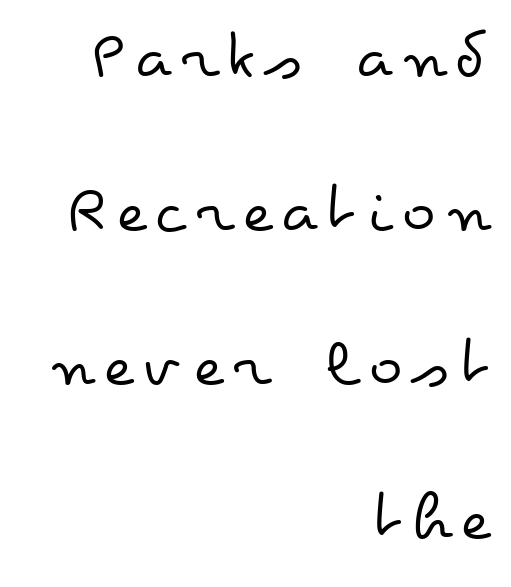
Q: Is the text bold? A: No.
Q: Is the text italic (slanted)? A: No, it is upright.
Q: Is the text underlined? A: No.
Q: How is the paragraph aligned? A: Right-aligned.
Q: Is the spacing between lines tight, normal or loose? A: Loose.
Q: Width (condensed, normal, or wide)? A: Wide.
Q: Stroke contrast? A: Low.
Q: x-height? A: Small.
Q: Monospaced? A: No.
